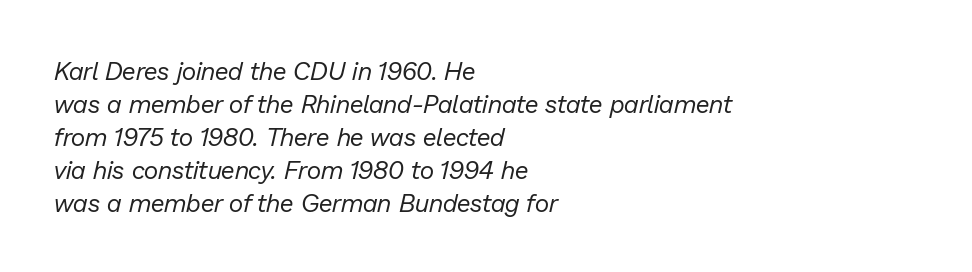
Q: Is the text bold? A: No.
Q: Is the text italic (slanted)? A: Yes, it leans right by about 13 degrees.
Q: Is the text underlined? A: No.
Q: How is the paragraph aligned? A: Left-aligned.
Q: Is the spacing between letters normal or unusually wide? A: Normal.
Q: Is the spacing between lines tight, normal or loose? A: Normal.
